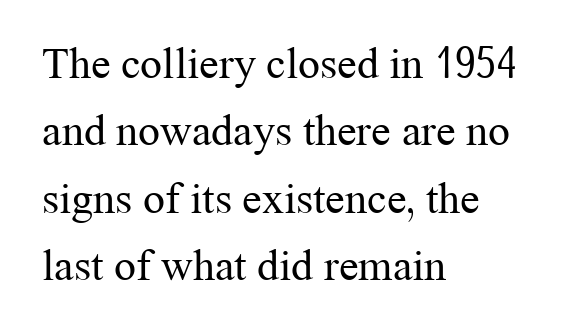
The image shows 44 px regular-weight serif type, upright; set left-aligned, normal line spacing (1.53x), normal letter spacing, not underlined; medium stroke contrast and a medium x-height.
